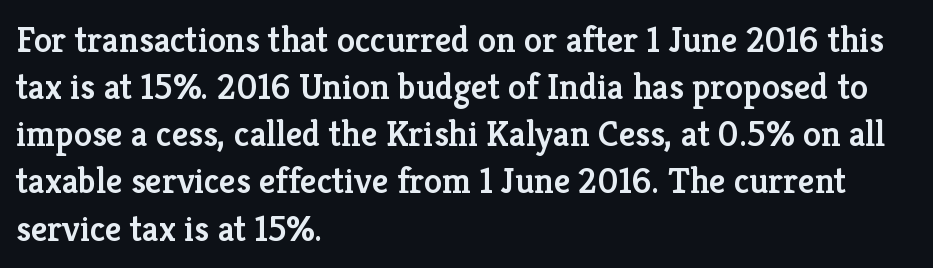
The image shows 36 px semibold serif type, upright; set left-aligned, normal line spacing (1.31x), normal letter spacing, not underlined; low stroke contrast and a medium x-height.
